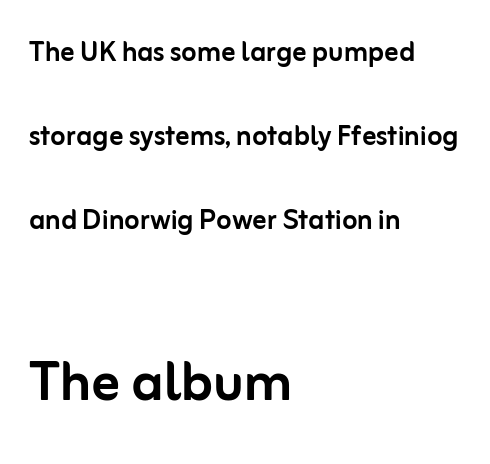
Q: Is the text italic (slanted)? A: No, it is upright.
Q: Is the typeface a serif or a sans-serif typeface? A: Sans-serif.
Q: Is the text underlined? A: No.
Q: How is the paragraph aligned? A: Left-aligned.
Q: Is the spacing between letters normal or unusually wide? A: Normal.
Q: Is the spacing between lines tight, normal or loose? A: Loose.
Q: Which block of text is set in a larger size, the first (top) or the second (bottom)? A: The second (bottom) one.
Q: Width (condensed, normal, or wide)? A: Normal.
Q: Stroke contrast? A: Low.
Q: x-height? A: Medium.
Q: Monospaced? A: No.
